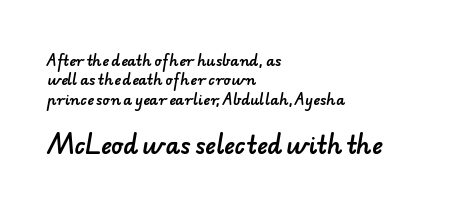
{"underline": "no", "align": "left", "line_spacing": "normal", "line_spacing_ratio": 1.39, "letter_spacing": "normal", "letter_spacing_em": 0.0, "larger_block": "second", "size_ratio": 1.64, "glyph_px": 23}
